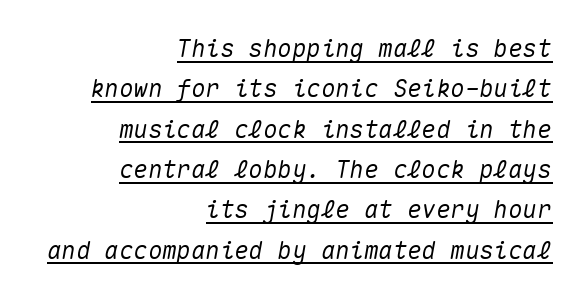
{"italic": "yes", "lean": "right", "slant_degrees": 10, "underline": "yes", "align": "right", "line_spacing": "normal", "line_spacing_ratio": 1.68, "letter_spacing": "normal", "letter_spacing_em": 0.0, "glyph_px": 24}
